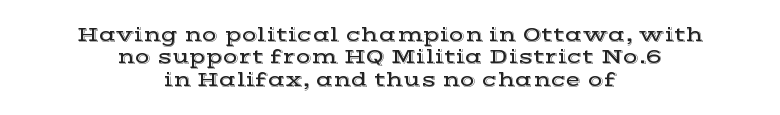
Q: Is the text italic (slanted)? A: No, it is upright.
Q: Is the text underlined? A: No.
Q: How is the paragraph aligned? A: Centered.
Q: Is the spacing between letters normal or unusually wide? A: Normal.
Q: Is the spacing between lines tight, normal or loose? A: Tight.
